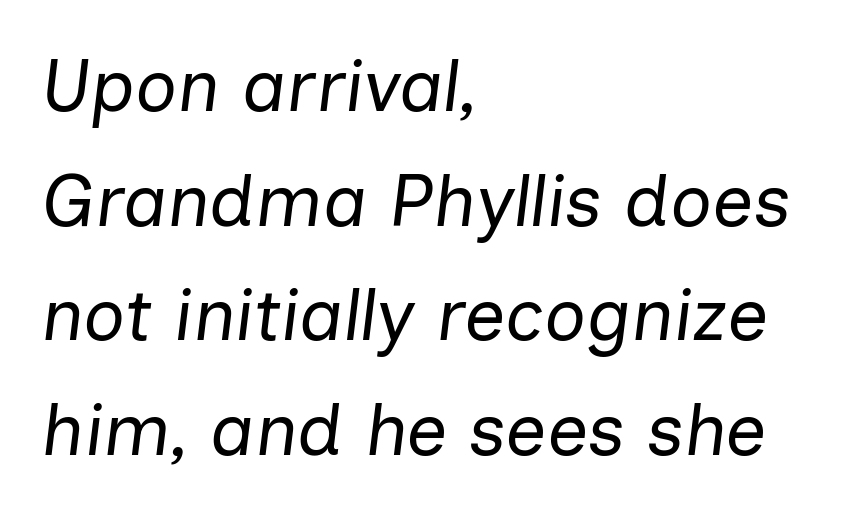
Q: Is the text bold? A: No.
Q: Is the text italic (slanted)? A: Yes, it leans right by about 7 degrees.
Q: Is the text underlined? A: No.
Q: How is the paragraph aligned? A: Left-aligned.
Q: Is the spacing between letters normal or unusually wide? A: Normal.
Q: Is the spacing between lines tight, normal or loose? A: Normal.
Q: Width (condensed, normal, or wide)? A: Normal.
Q: Stroke contrast? A: Low.
Q: x-height? A: Medium.
Q: Monospaced? A: No.
